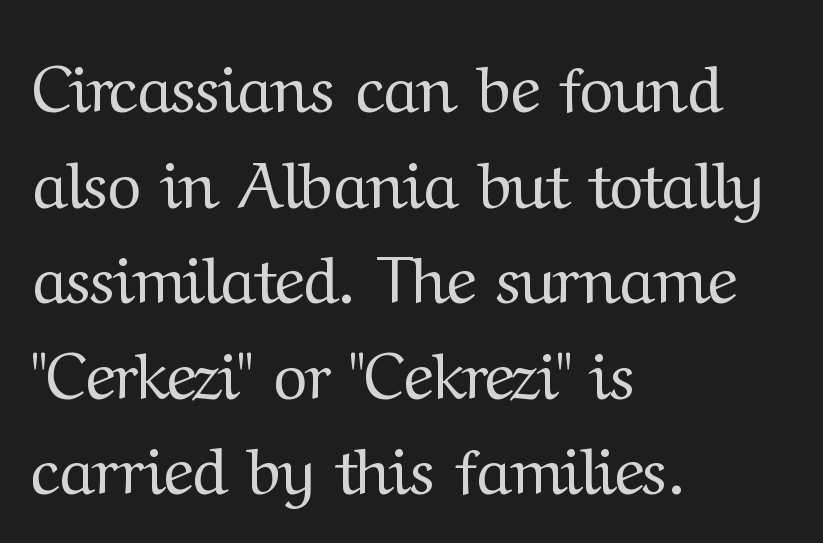
{"serif": "yes", "italic": "no", "bold": "no", "weight": "regular", "width": "normal", "stroke_contrast": "medium", "x_height": "medium", "monospaced": "no", "underline": "no", "align": "left", "line_spacing": "normal", "line_spacing_ratio": 1.47, "letter_spacing": "normal", "letter_spacing_em": 0.0, "glyph_px": 65}
